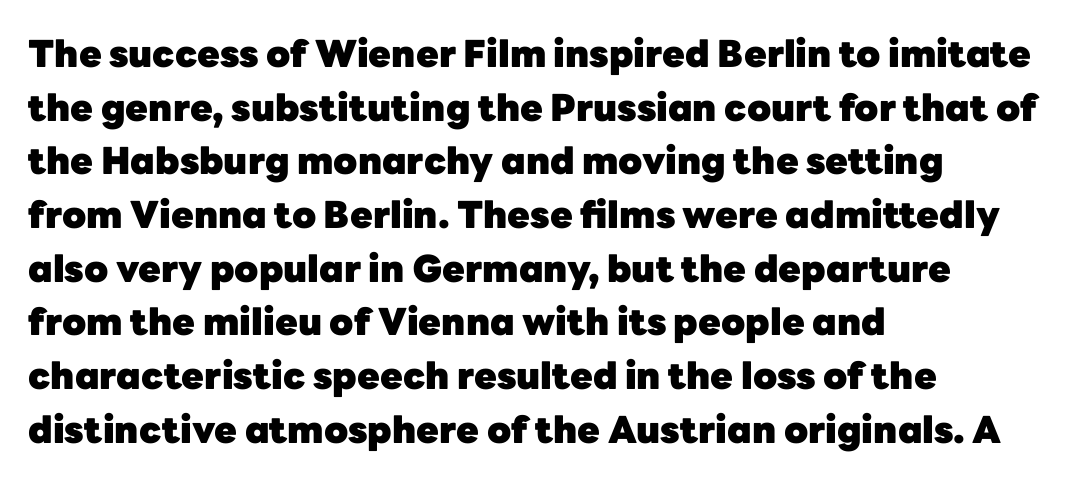
Casual observation: everything's shoved over to the left. Short note: letters normally spaced. Notice how the stems are strictly vertical — no italics here. A typesetter would call this leading conventional body-copy spacing. The rendering uses natural spacing where letterforms have individual widths.
